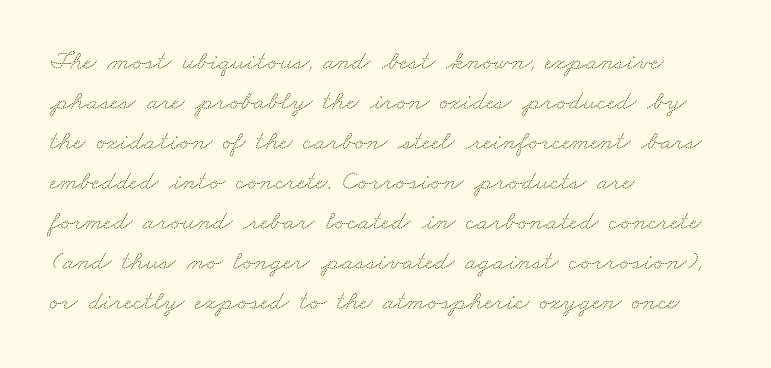
The image shows 27 px text type; set left-aligned, normal line spacing (1.48x), normal letter spacing, not underlined.
